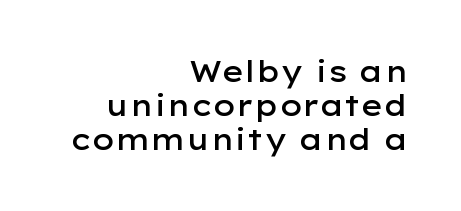
Each letter keeps its own natural width here, so spacing adapts to shape. Casual observation: everything's shoved over to the right. Descenders are the only things crossing below the line. Type style note: lacks serifs. Here the glyphs are tracked normally, forming tight word shapes. Slightly chunky letters — semibold, I'd say, not full bold.
